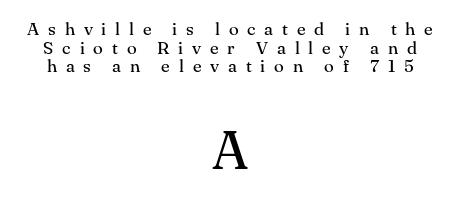
The passage shown is not underscored anywhere. Alignment: centered. Interline gaps are noticeably narrow in this sample. The face looks like a standard text weight, possibly lighter.
